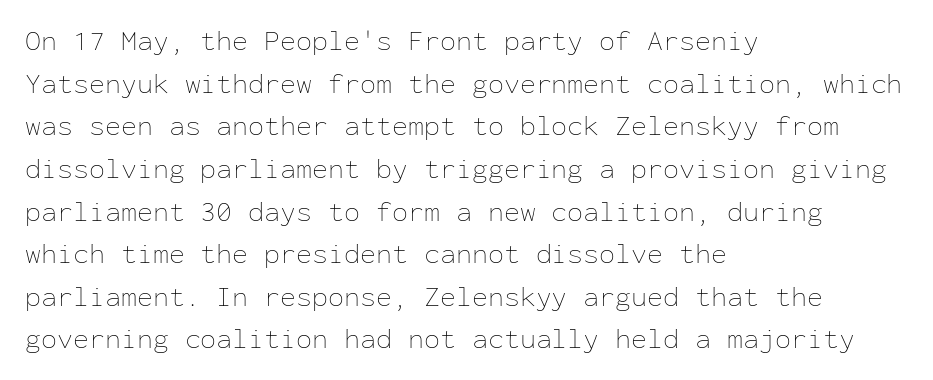
{"italic": "no", "bold": "no", "weight": "thin", "width": "normal", "stroke_contrast": "low", "x_height": "medium", "monospaced": "yes", "underline": "no", "align": "left", "line_spacing": "normal", "line_spacing_ratio": 1.47, "letter_spacing": "normal", "letter_spacing_em": 0.0, "glyph_px": 29}
